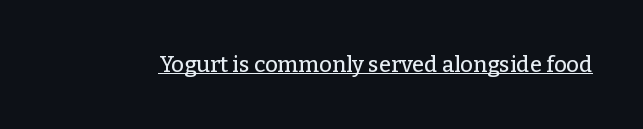
{"italic": "no", "underline": "yes", "letter_spacing": "normal", "letter_spacing_em": 0.0, "glyph_px": 22}
